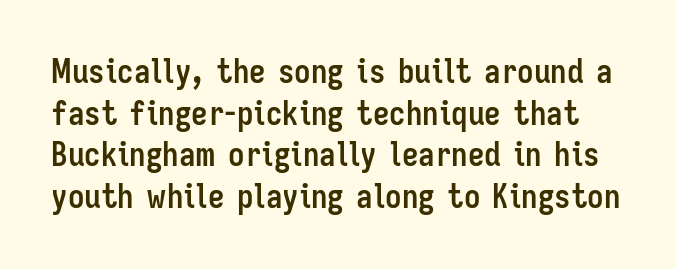
Plenty of ink on the page — the face is bold. Underline: absent. Leading: standard. Posture: vertical. Proportional: the letters do not fall into vertical columns. Classification — sans serif.
